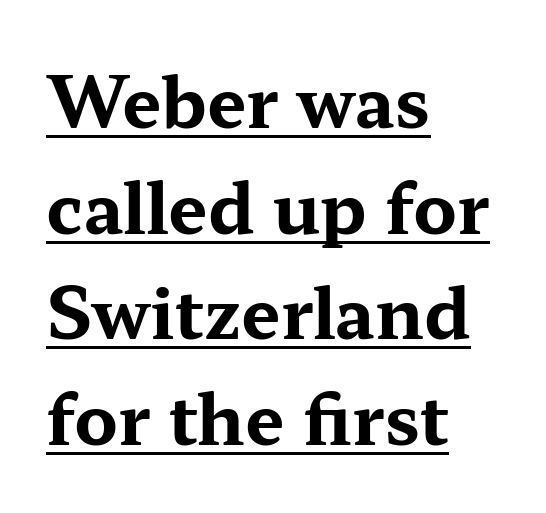
Q: Is the text bold? A: Yes.
Q: Is the text italic (slanted)? A: No, it is upright.
Q: Is the typeface a serif or a sans-serif typeface? A: Serif.
Q: Is the text underlined? A: Yes.
Q: How is the paragraph aligned? A: Left-aligned.
Q: Is the spacing between letters normal or unusually wide? A: Normal.
Q: Is the spacing between lines tight, normal or loose? A: Normal.
Q: Width (condensed, normal, or wide)? A: Wide.
Q: Stroke contrast? A: Medium.
Q: x-height? A: Medium.
Q: Monospaced? A: No.
